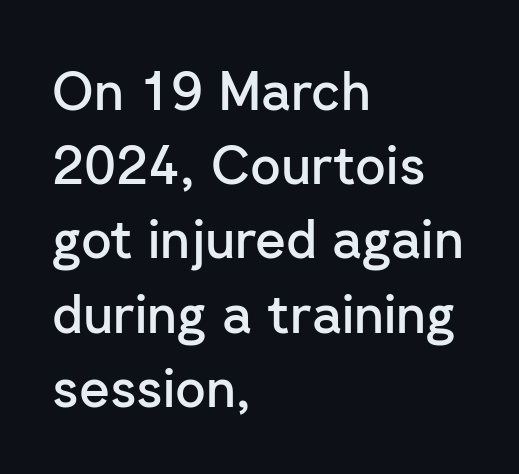
The image shows 53 px semibold sans-serif type, upright; set left-aligned, normal line spacing (1.4x), normal letter spacing, not underlined; low stroke contrast and a medium x-height.
